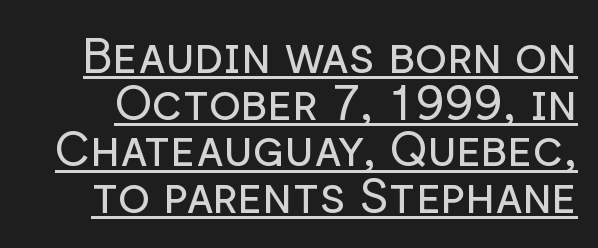
{"serif": "no", "italic": "no", "bold": "no", "weight": "regular", "width": "normal", "stroke_contrast": "low", "x_height": "medium", "monospaced": "no", "underline": "yes", "line_spacing": "tight", "line_spacing_ratio": 0.97, "letter_spacing": "normal", "letter_spacing_em": 0.0, "glyph_px": 48}
